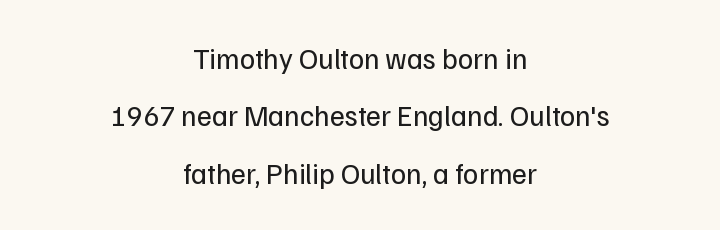
Q: Is the text bold? A: No.
Q: Is the text italic (slanted)? A: No, it is upright.
Q: Is the typeface a serif or a sans-serif typeface? A: Sans-serif.
Q: Is the text underlined? A: No.
Q: How is the paragraph aligned? A: Centered.
Q: Is the spacing between letters normal or unusually wide? A: Normal.
Q: Is the spacing between lines tight, normal or loose? A: Loose.
Q: Width (condensed, normal, or wide)? A: Normal.
Q: Stroke contrast? A: Low.
Q: x-height? A: Medium.
Q: Monospaced? A: No.
